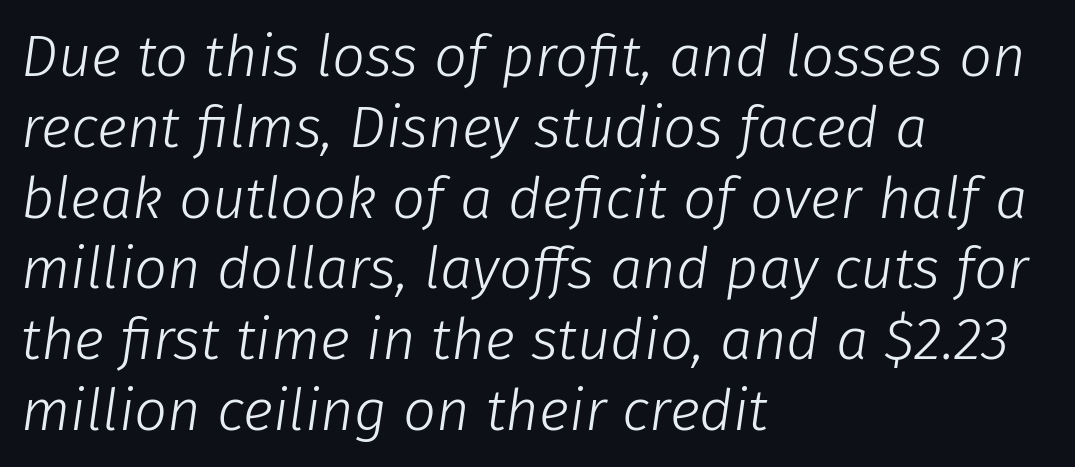
The image shows 58 px light type, italic (leaning right); set left-aligned, line spacing 1.22x, normal letter spacing, not underlined; low stroke contrast and a medium x-height.
